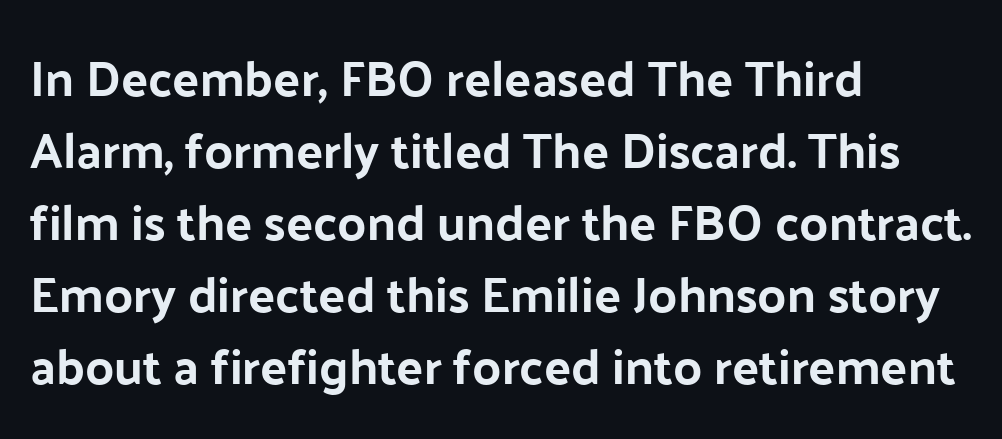
The image shows 50 px sans-serif type, upright; set left-aligned, normal line spacing (1.44x), normal letter spacing, not underlined; low stroke contrast and a medium x-height.
